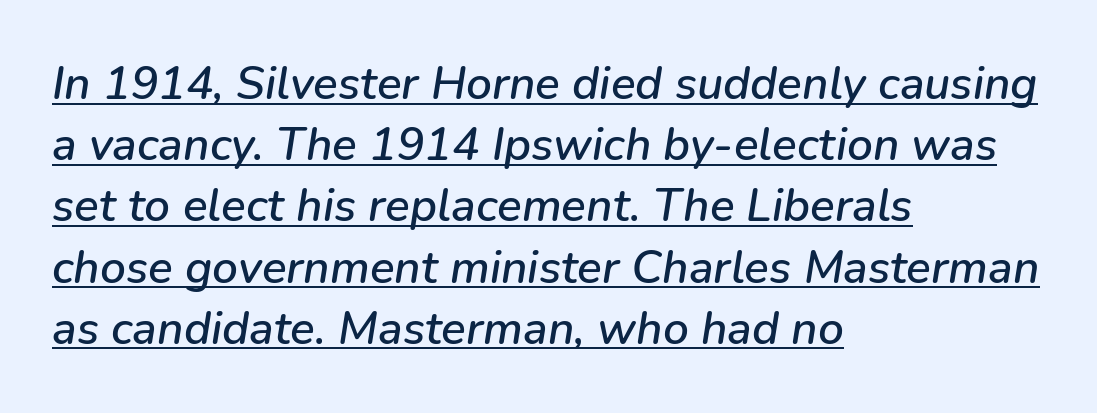
The image shows 46 px text type, italic (leaning right); set left-aligned, normal line spacing (1.33x), normal letter spacing, underlined; low stroke contrast and a medium x-height.
